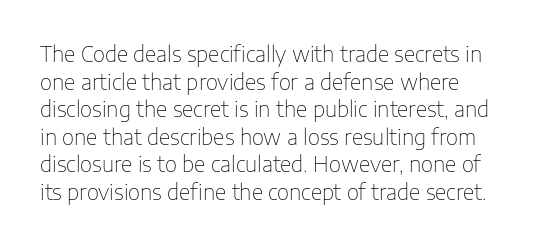
Here the glyphs are tracked normally, forming tight word shapes. This block has exactly the height ordinary leading produces. Tall strokes in this sample are plumb rather than angled. The glyphs are unaccompanied by any horizontal stroke below them. Vertical stems look standard width or narrower in stroke.
